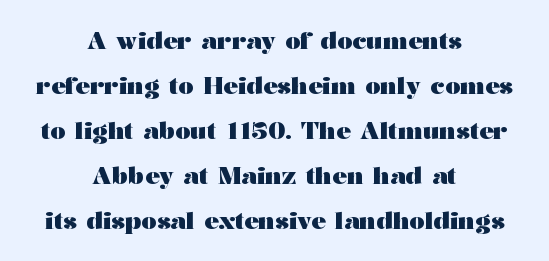
The image shows 24 px bold type, upright; set centered, line spacing 1.88x, normal letter spacing, not underlined.
